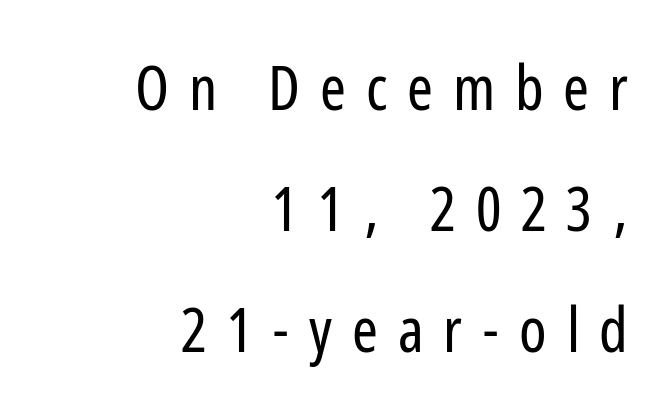
The image shows 62 px regular-weight, condensed sans-serif type, upright; set right-aligned, loose line spacing (1.95x), unusually wide letter spacing (+0.32 em), not underlined; low stroke contrast and a medium x-height.
